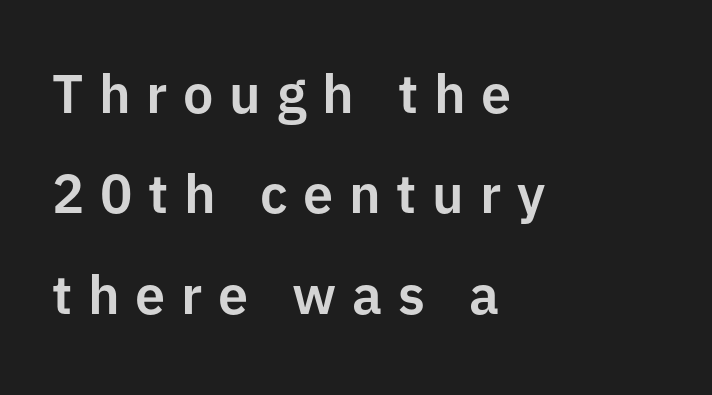
Rendered with straight, roman letterforms. Type style note: lacks serifs. Has an underline been added? It has not. The lines are quadded left. Character widths vary here, with narrow letters taking less room than wide ones.
